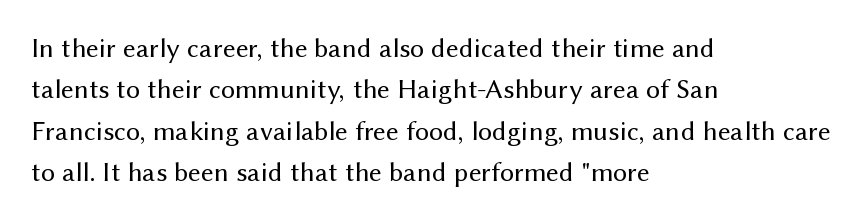
The image shows 28 px regular-weight sans-serif type, upright; set left-aligned, normal line spacing (1.48x), normal letter spacing, not underlined; medium stroke contrast and a medium x-height.
